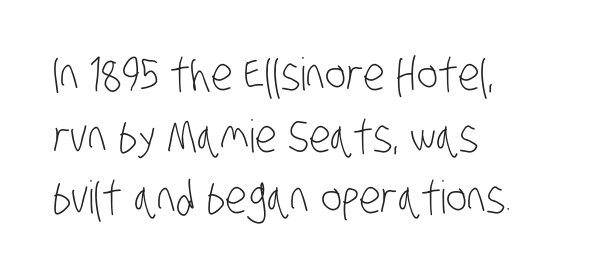
Between one letter and the next there's only the usual sliver of space. Any mark beneath the type? The region is blank. Examine the stroke ends and you'll find no serifs. The letterforms sit at book weight or below. Varying glyph widths throughout — classic text-font behaviour. Reading down the block, your eye returns to a fixed left position each line.
